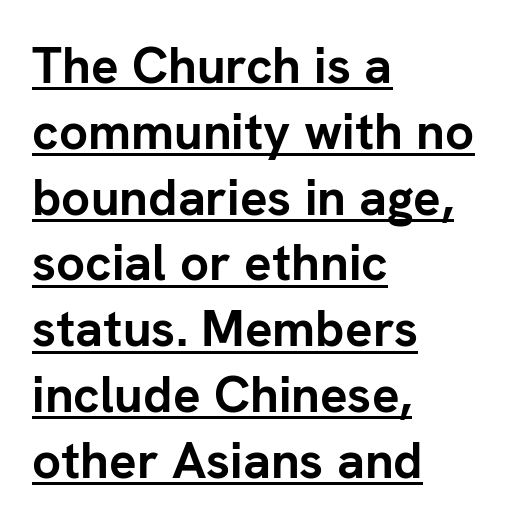
Horizontal bands of white between lines are of average thickness. If you drew a ruler down the left edge, every line would touch it. Proportional: the letters do not fall into vertical columns. Is the type bold? Yes — the strokes are clearly thick and heavy. Each letter's strokes conclude bluntly, with no projecting serifs. Does the lettering tilt? It doesn't — this is upright.
